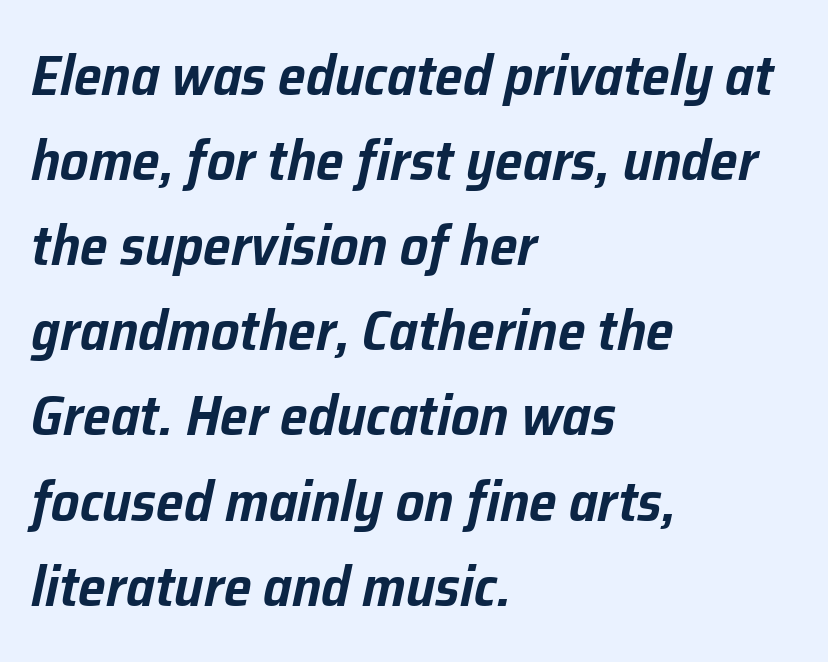
{"italic": "yes", "lean": "right", "slant_degrees": 12, "width": "normal", "stroke_contrast": "low", "x_height": "medium", "monospaced": "no", "underline": "no", "align": "left", "line_spacing": "normal", "line_spacing_ratio": 1.52, "letter_spacing": "normal", "letter_spacing_em": 0.0, "glyph_px": 56}
